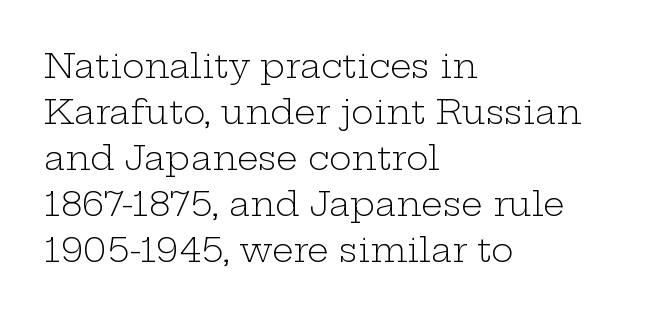
Alignment: flush left. The strokes are not fattened; the text isn't bold. Just letters on the line, the space beneath them empty. Each letter's strokes conclude with small projecting serifs. Italic: no, the glyphs are upright roman. The type is set solid horizontally, with unmodified tracking.
